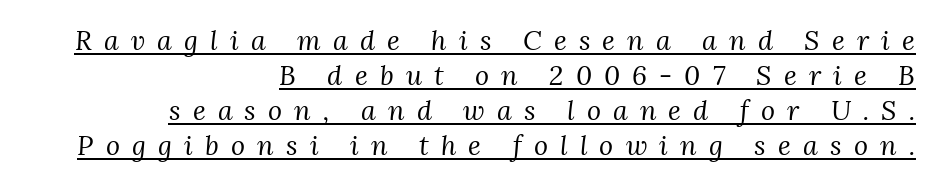
Q: Is the text bold? A: No.
Q: Is the text italic (slanted)? A: Yes, it leans right by about 3 degrees.
Q: Is the text underlined? A: Yes.
Q: How is the paragraph aligned? A: Right-aligned.
Q: Is the spacing between letters normal or unusually wide? A: Unusually wide.
Q: Is the spacing between lines tight, normal or loose? A: Normal.
